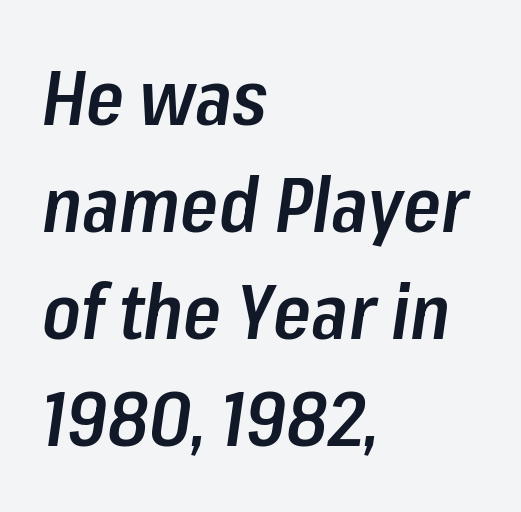
The image shows 77 px semibold, condensed type, italic (leaning right); set left-aligned, normal line spacing (1.39x), normal letter spacing, not underlined; low stroke contrast and a medium x-height.
